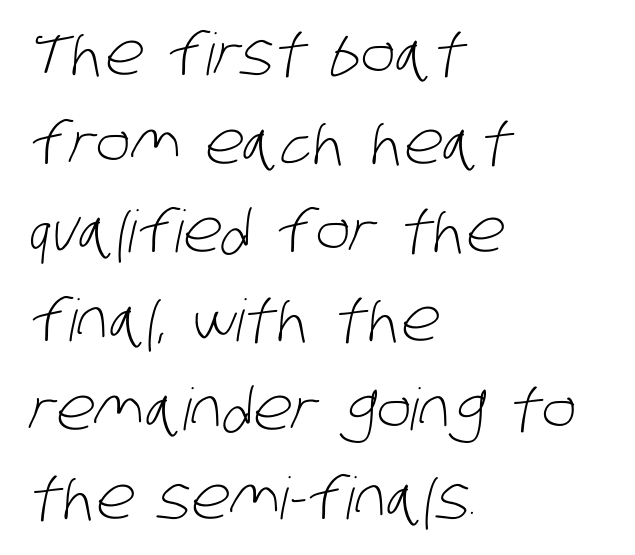
I'd call this a sans setting — the letters go barefoot. A bare baseline throughout the passage. Varying glyph widths throughout — classic text-font behaviour. Notice how descenders clear the ascenders below comfortably — that's standard leading.
